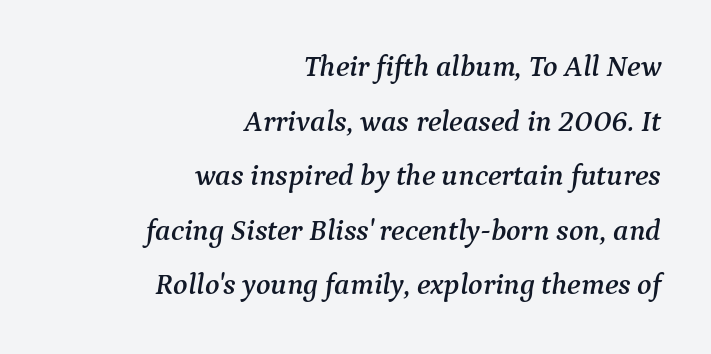
Spacing between characters is what you'd get straight out of the box. Looks like regular typesetting: each glyph gets only the width it needs. The designer went with a serif here, giving each stem small feet. Would a proofreader flag this as italicized? Yes.
